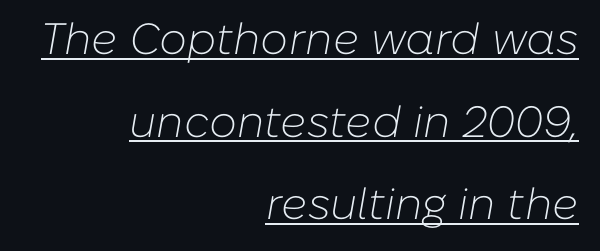
Stroke mass is kept to a normal reading level or below. Compared with undecorated copy, this sample adds a rule below the words. There is no visible air inserted between adjacent glyphs. Italic? Definitely — the glyphs are oblique.
